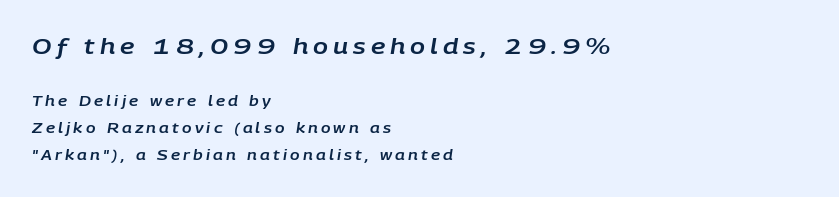
The image shows 22 px text type, italic (leaning right); set left-aligned, loose line spacing (1.93x), unusually wide letter spacing (+0.23 em), not underlined; the first (top) block is 1.57x larger.
